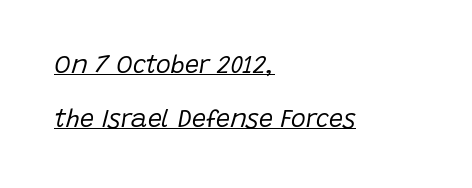
Glance below the letters and you will spot a drawn line. Horizontal bands of white between lines are thick stripes. Characters follow at the spacing the type designer built in. Where is the straight margin? On the left. Italic? Definitely — the glyphs are oblique. No extra ink here — the face is not bold.
